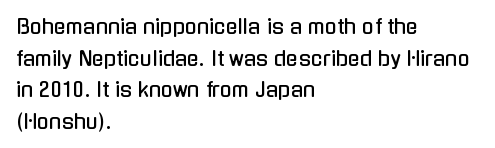
The image shows 20 px text type, upright; set left-aligned, normal line spacing (1.58x), normal letter spacing, not underlined.
